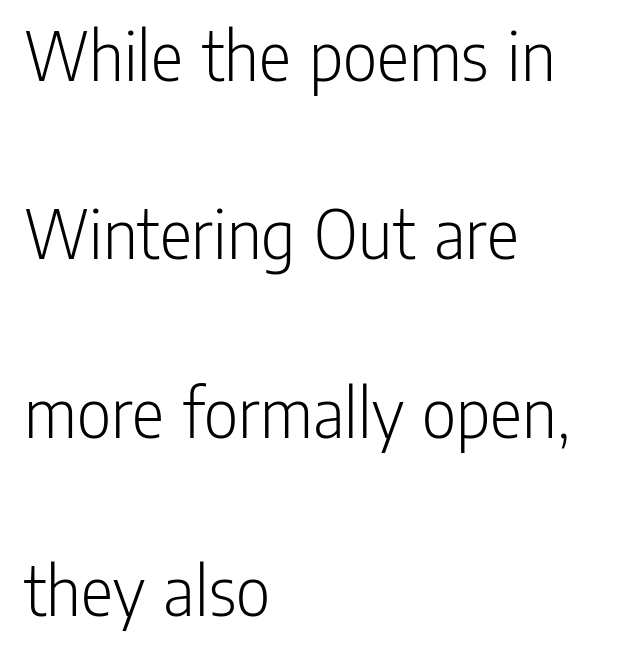
These lines keep a tight, regular rhythm from letter to letter. Interline gaps are noticeably wide in this sample. The zone under the glyphs is completely vacant. Each letter keeps its own natural width here, so spacing adapts to shape. Is the type heavy? It reads as light-to-regular instead.
